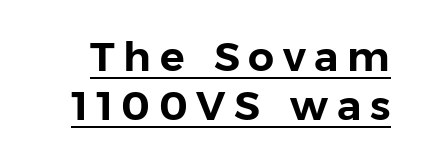
Q: Is the text italic (slanted)? A: No, it is upright.
Q: Is the typeface a serif or a sans-serif typeface? A: Sans-serif.
Q: Is the text underlined? A: Yes.
Q: Is the spacing between letters normal or unusually wide? A: Unusually wide.
Q: Width (condensed, normal, or wide)? A: Normal.
Q: Stroke contrast? A: Low.
Q: x-height? A: Medium.
Q: Monospaced? A: No.
